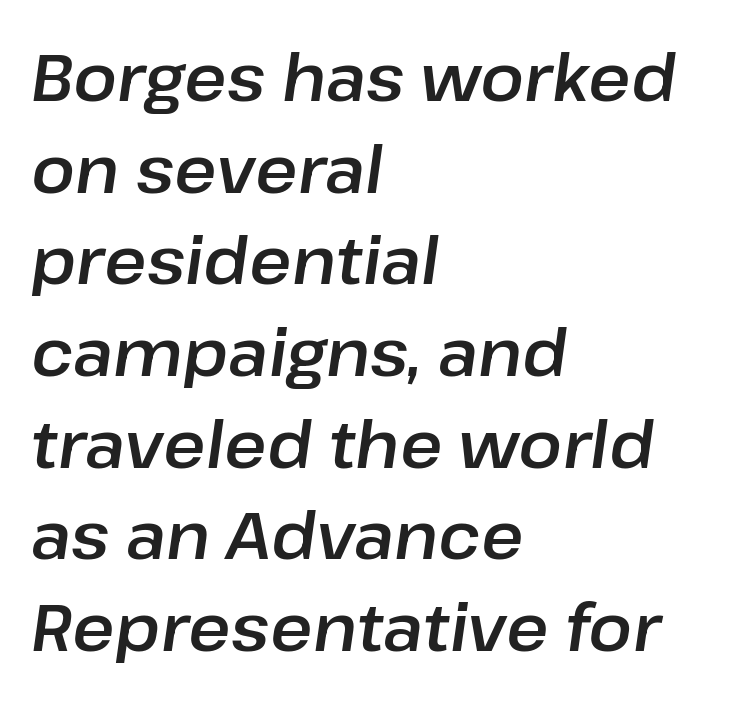
Q: Is the text italic (slanted)? A: Yes, it leans right by about 8 degrees.
Q: Is the text underlined? A: No.
Q: How is the paragraph aligned? A: Left-aligned.
Q: Is the spacing between letters normal or unusually wide? A: Normal.
Q: Is the spacing between lines tight, normal or loose? A: Normal.
Q: Width (condensed, normal, or wide)? A: Normal.
Q: Stroke contrast? A: Low.
Q: x-height? A: Medium.
Q: Monospaced? A: No.
